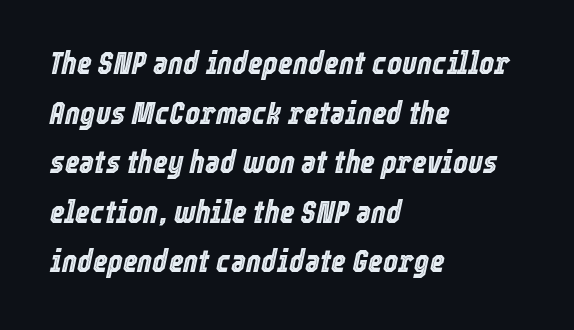
{"italic": "yes", "lean": "right", "slant_degrees": 12, "width": "condensed", "x_height": "medium", "monospaced": "no", "underline": "no", "align": "left", "line_spacing": "normal", "line_spacing_ratio": 1.55, "letter_spacing": "normal", "letter_spacing_em": 0.0, "glyph_px": 32}
